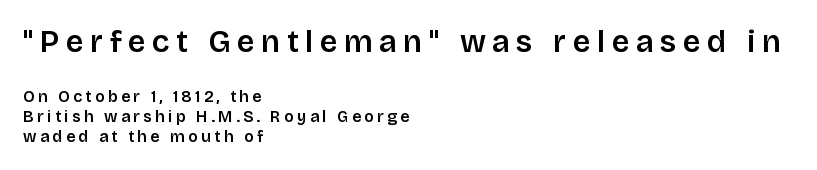
The image shows 31 px sans-serif type, upright; set left-aligned, normal line spacing (1.25x), unusually wide letter spacing (+0.21 em), not underlined; the first (top) block is 1.94x larger; low stroke contrast and a large x-height.
